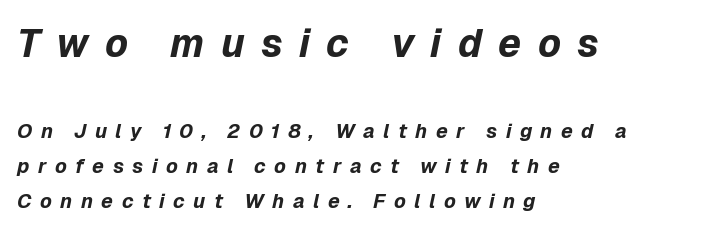
The image shows 39 px bold type, italic (leaning right); set left-aligned, line spacing 1.76x, unusually wide letter spacing (+0.42 em), not underlined; the first (top) block is 1.95x larger; low stroke contrast and a medium x-height.
